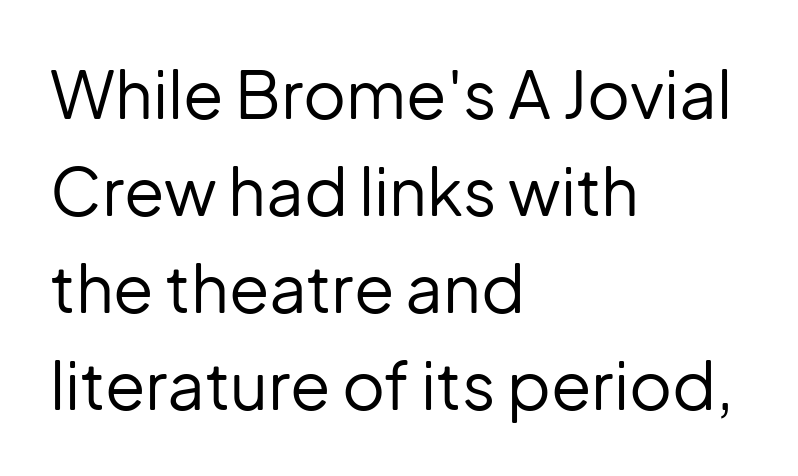
Q: Is the text bold? A: No.
Q: Is the text italic (slanted)? A: No, it is upright.
Q: Is the typeface a serif or a sans-serif typeface? A: Sans-serif.
Q: Is the text underlined? A: No.
Q: How is the paragraph aligned? A: Left-aligned.
Q: Is the spacing between letters normal or unusually wide? A: Normal.
Q: Is the spacing between lines tight, normal or loose? A: Normal.
Q: Width (condensed, normal, or wide)? A: Normal.
Q: Stroke contrast? A: Low.
Q: x-height? A: Medium.
Q: Monospaced? A: No.
